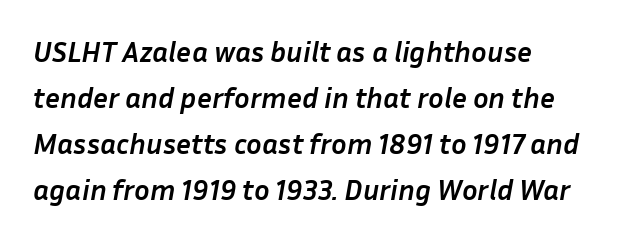
Q: Is the text bold? A: Yes.
Q: Is the text italic (slanted)? A: Yes, it leans right by about 10 degrees.
Q: Is the text underlined? A: No.
Q: How is the paragraph aligned? A: Left-aligned.
Q: Is the spacing between letters normal or unusually wide? A: Normal.
Q: Is the spacing between lines tight, normal or loose? A: Normal.
Q: Width (condensed, normal, or wide)? A: Normal.
Q: Stroke contrast? A: Low.
Q: x-height? A: Medium.
Q: Monospaced? A: No.
